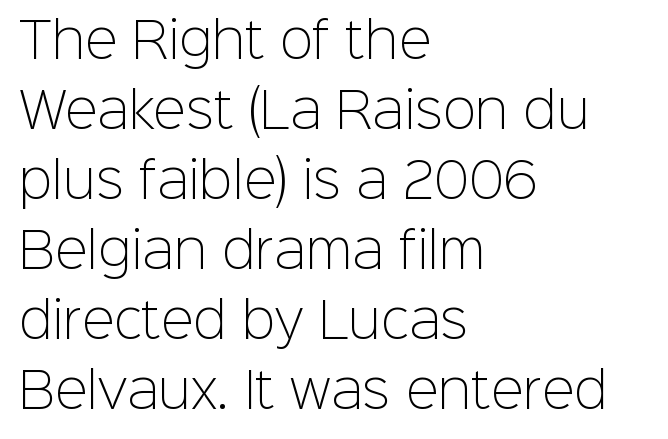
Q: Is the text bold? A: No.
Q: Is the text italic (slanted)? A: No, it is upright.
Q: Is the typeface a serif or a sans-serif typeface? A: Sans-serif.
Q: Is the text underlined? A: No.
Q: How is the paragraph aligned? A: Left-aligned.
Q: Is the spacing between letters normal or unusually wide? A: Normal.
Q: Is the spacing between lines tight, normal or loose? A: Normal.
Q: Width (condensed, normal, or wide)? A: Normal.
Q: Stroke contrast? A: Low.
Q: x-height? A: Medium.
Q: Monospaced? A: No.
